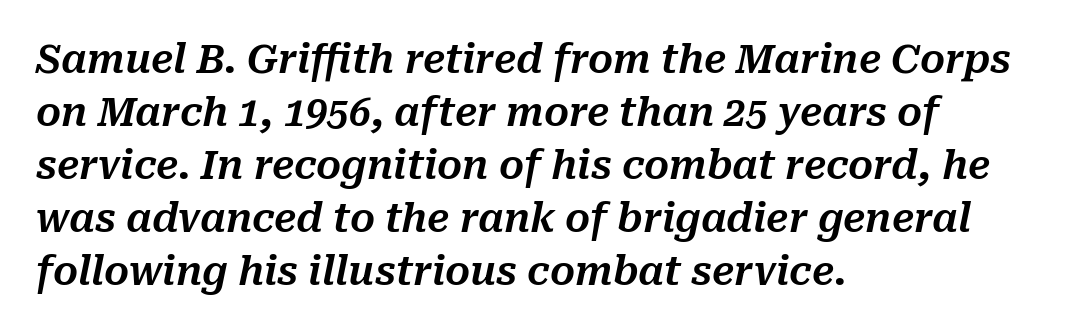
Q: Is the text italic (slanted)? A: Yes, it leans right by about 10 degrees.
Q: Is the text underlined? A: No.
Q: How is the paragraph aligned? A: Left-aligned.
Q: Is the spacing between letters normal or unusually wide? A: Normal.
Q: Is the spacing between lines tight, normal or loose? A: Normal.
Q: Width (condensed, normal, or wide)? A: Normal.
Q: Stroke contrast? A: Medium.
Q: x-height? A: Medium.
Q: Monospaced? A: No.
